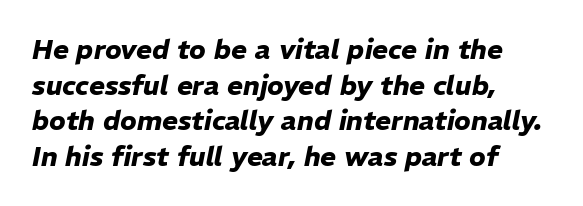
{"italic": "yes", "lean": "right", "slant_degrees": 11, "bold": "yes", "underline": "no", "align": "left", "line_spacing": "normal", "line_spacing_ratio": 1.32, "letter_spacing": "normal", "letter_spacing_em": 0.0, "glyph_px": 27}
